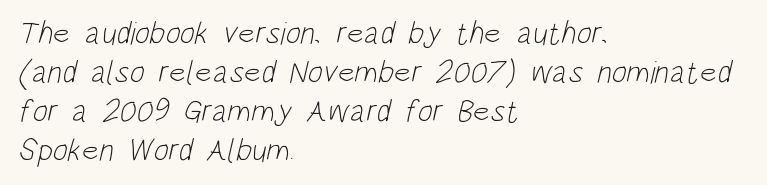
The image shows 32 px light, condensed sans-serif type; set left-aligned, line spacing 1.22x, normal letter spacing, not underlined; low stroke contrast and a large x-height.
